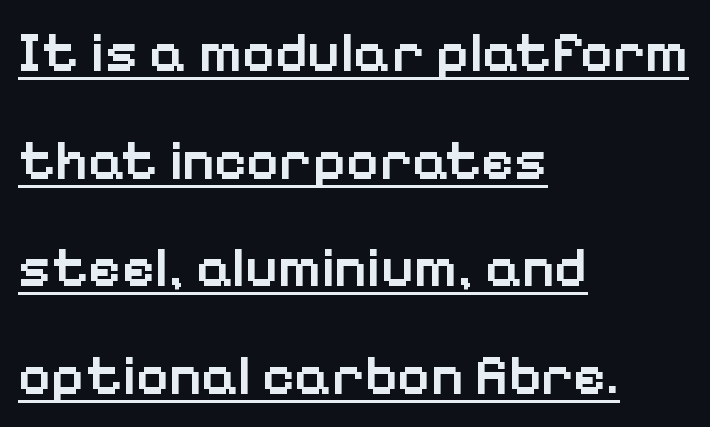
The image shows 56 px semibold sans-serif type, upright; set left-aligned, loose line spacing (1.92x), normal letter spacing, underlined; low stroke contrast and a medium x-height.
